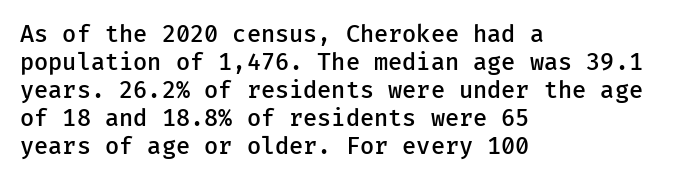
Alignment: flush left. Short note: letters normally spaced. The space directly below the letters is spotless. It's the straight-up-and-down kind of type. Stroke thickness is moderately raised; the sample reads as semibold.
